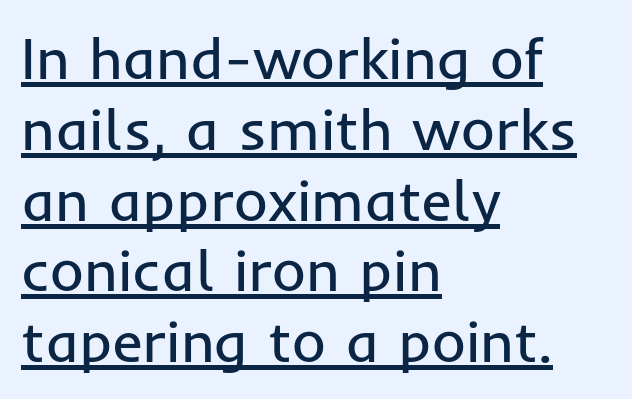
The passage shown is underscored from start to finish. The passage shown is typed in a proportional face where columns would drift. Classification — sans serif. A roman cut, with each character standing at attention.
